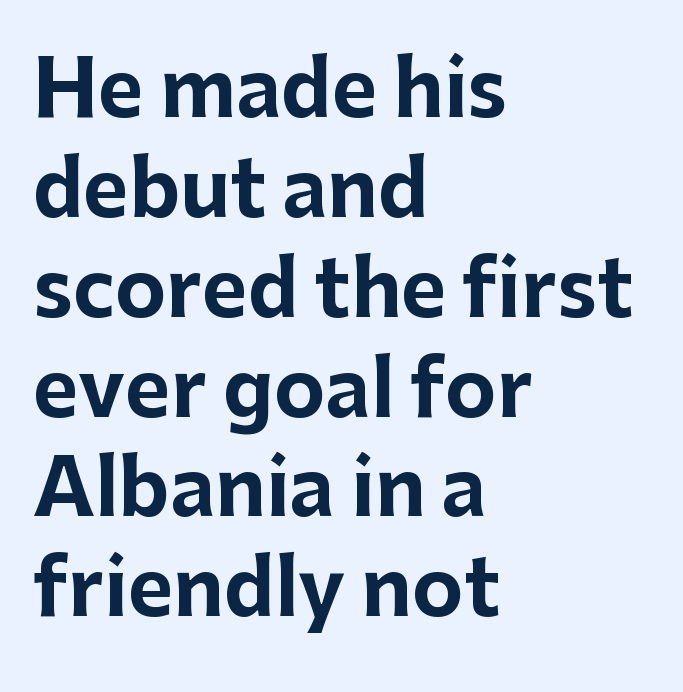
The face used here is a sans, in the tradition of grotesques and geometrics. Bare-footed words on every line. As a designer I'd log this as weight 700, bold. The ragged edge is on the right, which tells us the setting is flush left. Compared with typical body copy, the letter spacing here is the same. The letters advance in unequal steps, a hallmark of proportional type.
